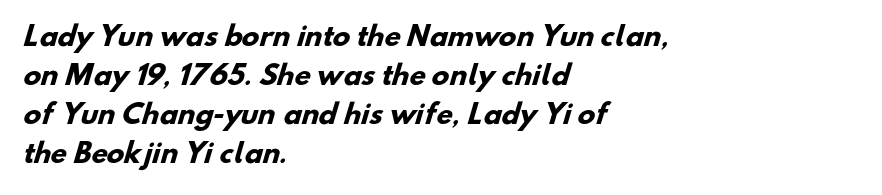
The image shows 26 px bold type; set left-aligned, normal line spacing (1.5x), normal letter spacing, not underlined.
